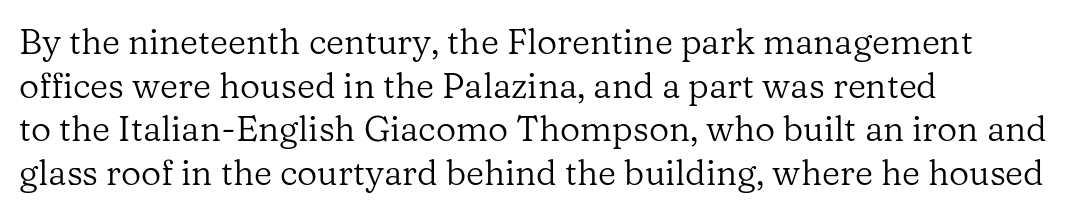
The image shows 35 px regular-weight serif type, upright; set left-aligned, normal line spacing (1.25x), normal letter spacing, not underlined; low stroke contrast and a medium x-height.
